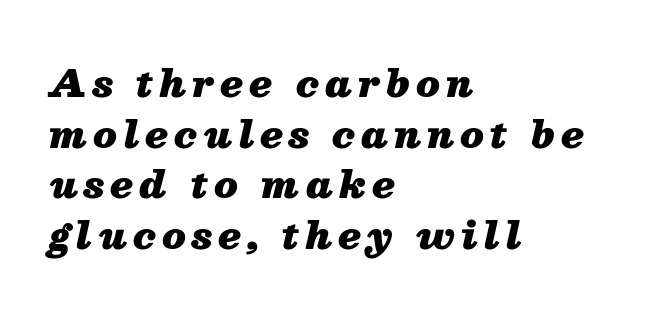
Q: Is the text bold? A: Yes.
Q: Is the text italic (slanted)? A: Yes, it leans right by about 13 degrees.
Q: Is the text underlined? A: No.
Q: How is the paragraph aligned? A: Left-aligned.
Q: Is the spacing between lines tight, normal or loose? A: Normal.
Q: Width (condensed, normal, or wide)? A: Normal.
Q: Stroke contrast? A: Medium.
Q: x-height? A: Medium.
Q: Monospaced? A: No.
